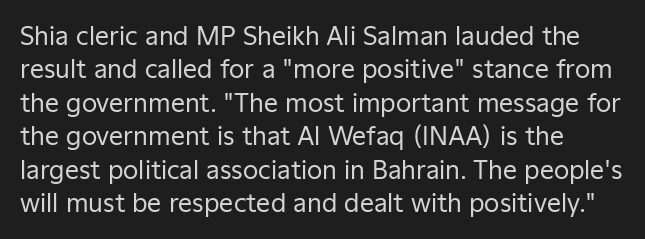
The image shows 25 px text type, upright; set left-aligned, normal line spacing (1.34x), normal letter spacing, not underlined.
